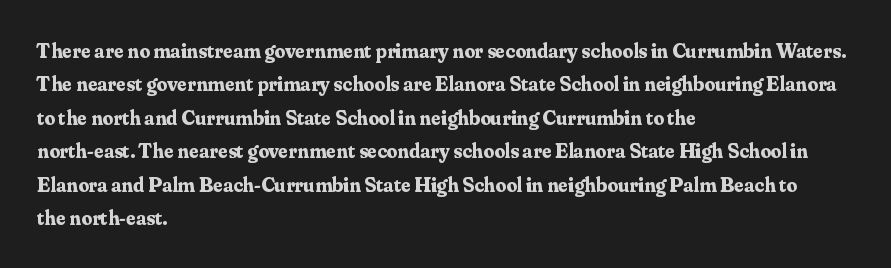
Q: Is the text bold? A: Yes.
Q: Is the text italic (slanted)? A: No, it is upright.
Q: Is the text underlined? A: No.
Q: How is the paragraph aligned? A: Left-aligned.
Q: Is the spacing between letters normal or unusually wide? A: Normal.
Q: Is the spacing between lines tight, normal or loose? A: Normal.
